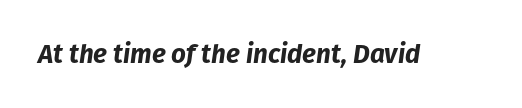
{"italic": "yes", "lean": "right", "slant_degrees": 8, "bold": "yes", "underline": "no", "letter_spacing": "normal", "letter_spacing_em": 0.0, "glyph_px": 26}
